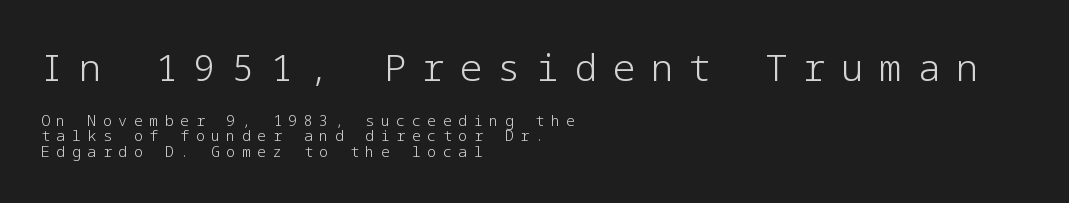
{"serif": "no", "italic": "no", "bold": "no", "weight": "light", "width": "normal", "stroke_contrast": "low", "x_height": "medium", "underline": "no", "align": "left", "line_spacing": "tight", "line_spacing_ratio": 1.03, "letter_spacing": "wide", "letter_spacing_em": 0.43, "larger_block": "first", "size_ratio": 2.47, "glyph_px": 37}
